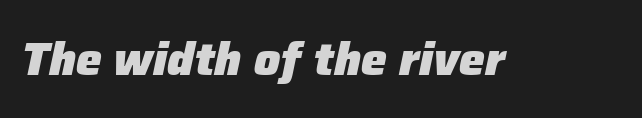
{"italic": "yes", "lean": "right", "slant_degrees": 12, "bold": "yes", "weight": "heavy", "width": "normal", "stroke_contrast": "low", "x_height": "medium", "monospaced": "no", "underline": "no", "letter_spacing": "normal", "letter_spacing_em": 0.0, "glyph_px": 46}
